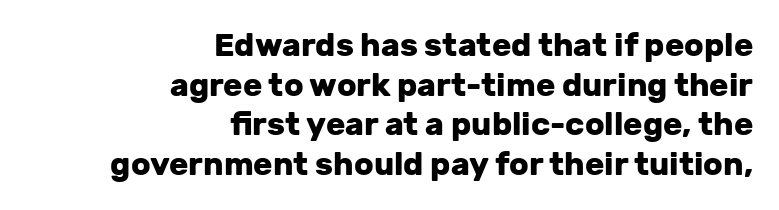
Q: Is the text bold? A: Yes.
Q: Is the text italic (slanted)? A: No, it is upright.
Q: Is the typeface a serif or a sans-serif typeface? A: Sans-serif.
Q: Is the text underlined? A: No.
Q: How is the paragraph aligned? A: Right-aligned.
Q: Is the spacing between letters normal or unusually wide? A: Normal.
Q: Width (condensed, normal, or wide)? A: Normal.
Q: Stroke contrast? A: Low.
Q: x-height? A: Medium.
Q: Monospaced? A: No.
